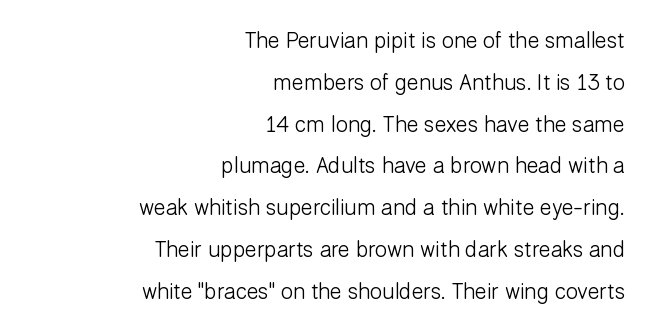
Q: Is the text bold? A: No.
Q: Is the text italic (slanted)? A: No, it is upright.
Q: Is the text underlined? A: No.
Q: How is the paragraph aligned? A: Right-aligned.
Q: Is the spacing between letters normal or unusually wide? A: Normal.
Q: Is the spacing between lines tight, normal or loose? A: Loose.
